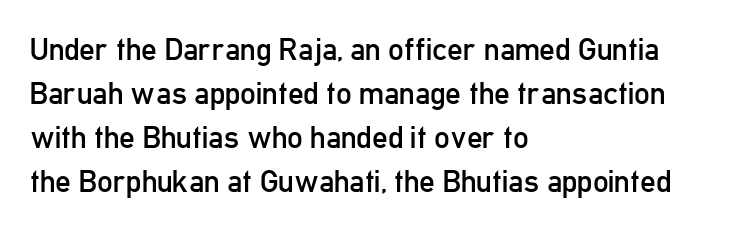
The type is set solid horizontally, with unmodified tracking. The rendering uses a moderate line-height, typical for paragraphs. This rendering uses left alignment, leaving the right contour irregular. Serifs: no, the terminals of the letterforms are clean.
